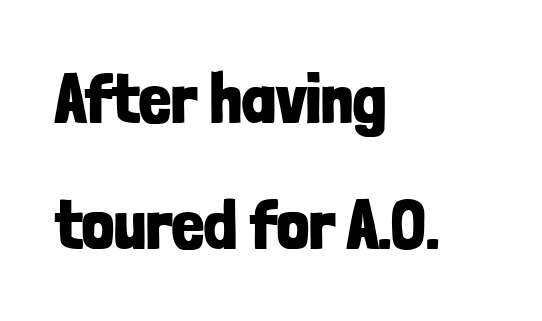
Q: Is the text bold? A: Yes.
Q: Is the text italic (slanted)? A: No, it is upright.
Q: Is the typeface a serif or a sans-serif typeface? A: Sans-serif.
Q: Is the text underlined? A: No.
Q: How is the paragraph aligned? A: Left-aligned.
Q: Is the spacing between letters normal or unusually wide? A: Normal.
Q: Width (condensed, normal, or wide)? A: Condensed.
Q: Stroke contrast? A: Low.
Q: x-height? A: Medium.
Q: Monospaced? A: No.
